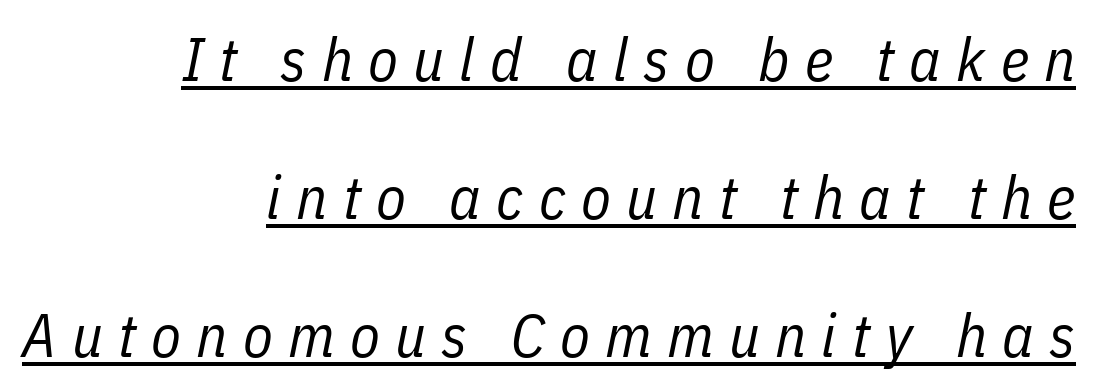
The image shows 61 px regular-weight, condensed type, italic (leaning right); set right-aligned, loose line spacing (2.26x), unusually wide letter spacing (+0.25 em), underlined; low stroke contrast and a medium x-height.
